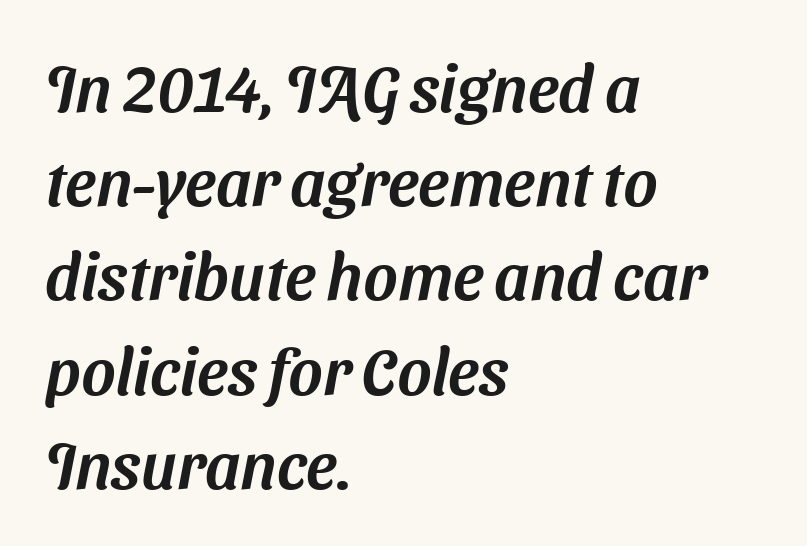
Q: Is the typeface a serif or a sans-serif typeface? A: Sans-serif.
Q: Is the text underlined? A: No.
Q: How is the paragraph aligned? A: Left-aligned.
Q: Is the spacing between letters normal or unusually wide? A: Normal.
Q: Is the spacing between lines tight, normal or loose? A: Normal.
Q: Width (condensed, normal, or wide)? A: Normal.
Q: Stroke contrast? A: Medium.
Q: x-height? A: Medium.
Q: Monospaced? A: No.
